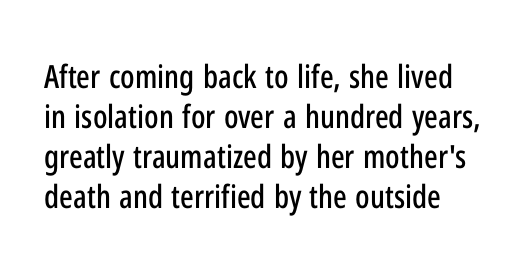
{"serif": "no", "italic": "no", "width": "condensed", "stroke_contrast": "low", "x_height": "medium", "monospaced": "no", "underline": "no", "line_spacing": "normal", "line_spacing_ratio": 1.25, "letter_spacing": "normal", "letter_spacing_em": 0.0, "glyph_px": 32}
